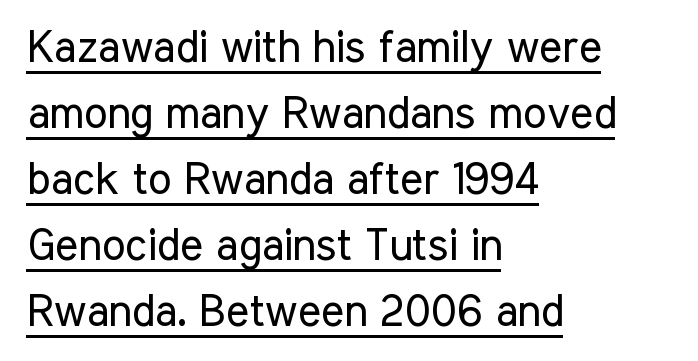
The image shows 44 px regular-weight, condensed sans-serif type, upright; set left-aligned, normal line spacing (1.5x), normal letter spacing, underlined; low stroke contrast and a medium x-height.
